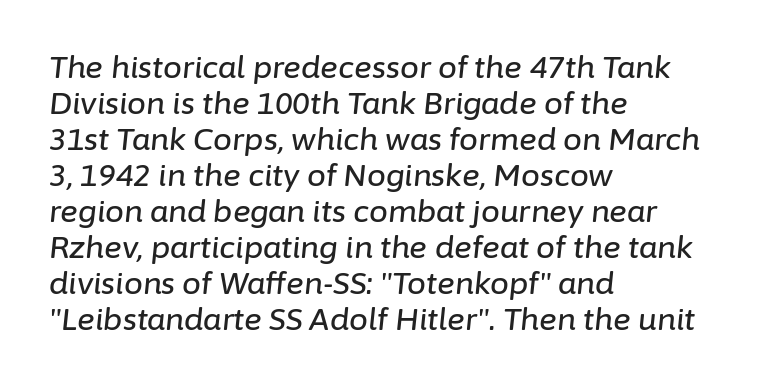
The image shows 30 px text type, italic (leaning right); set left-aligned, line spacing 1.2x, normal letter spacing, not underlined; low stroke contrast and a medium x-height.
